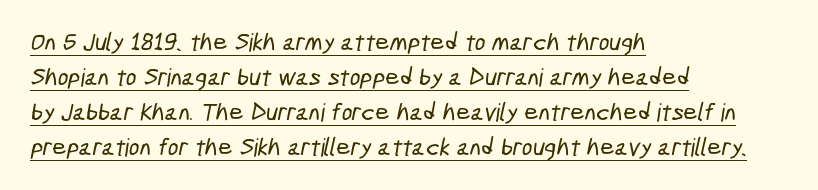
The image shows 25 px text type; set left-aligned, normal line spacing (1.4x), normal letter spacing, underlined.
